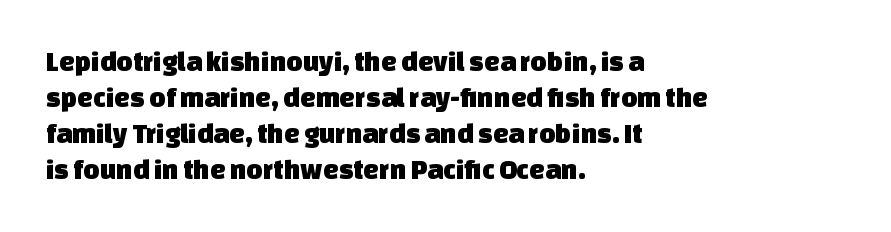
Font category for this specimen: sans-serif. Summary of vertical rhythm: regular, with standard interline spacing. Layout note: lines flush left. Each row of text sits above clean, open space. Character widths vary here, with narrow letters taking less room than wide ones. Short note: letters normally spaced.
